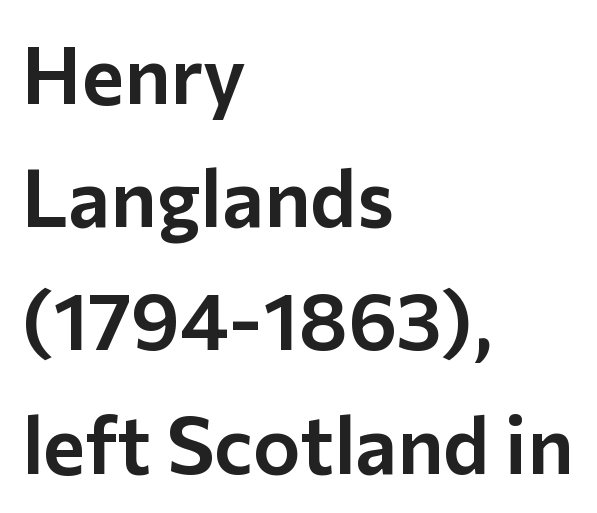
Q: Is the text italic (slanted)? A: No, it is upright.
Q: Is the typeface a serif or a sans-serif typeface? A: Sans-serif.
Q: Is the text underlined? A: No.
Q: How is the paragraph aligned? A: Left-aligned.
Q: Is the spacing between letters normal or unusually wide? A: Normal.
Q: Is the spacing between lines tight, normal or loose? A: Normal.
Q: Width (condensed, normal, or wide)? A: Normal.
Q: Stroke contrast? A: Low.
Q: x-height? A: Medium.
Q: Monospaced? A: No.
